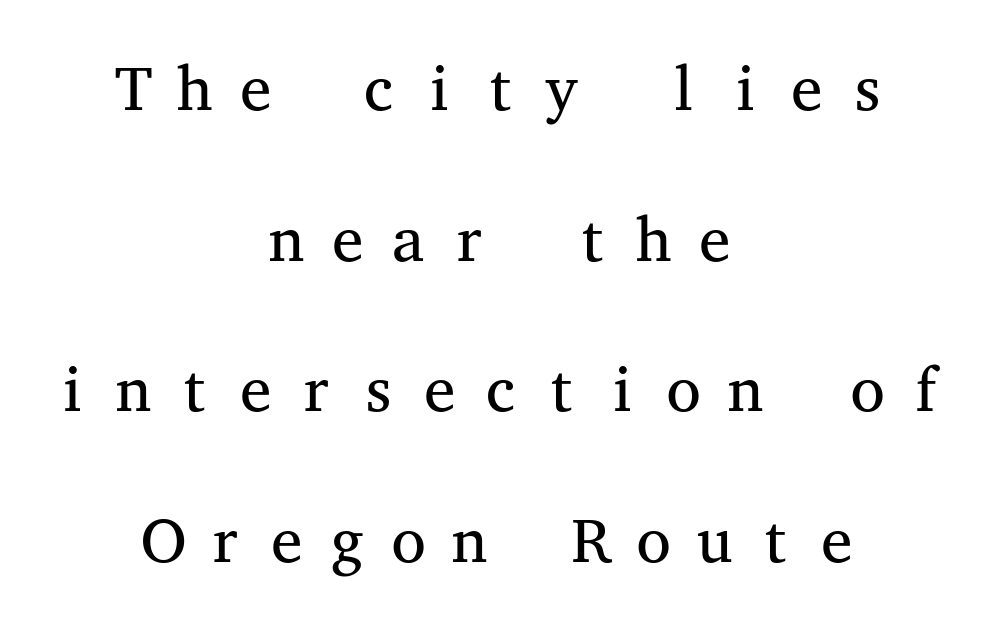
Q: Is the text bold? A: No.
Q: Is the text italic (slanted)? A: No, it is upright.
Q: Is the typeface a serif or a sans-serif typeface? A: Serif.
Q: Is the text underlined? A: No.
Q: How is the paragraph aligned? A: Centered.
Q: Is the spacing between lines tight, normal or loose? A: Loose.
Q: Width (condensed, normal, or wide)? A: Wide.
Q: Stroke contrast? A: Medium.
Q: x-height? A: Medium.
Q: Monospaced? A: Yes.
